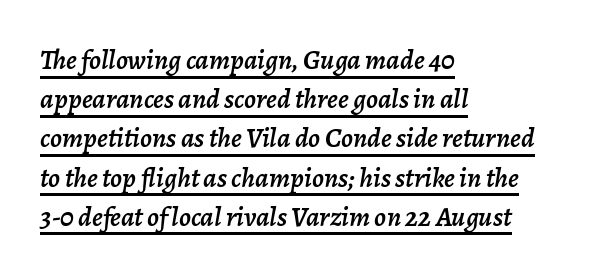
Notice how descenders clear the ascenders below comfortably — that's standard leading. Italic: yes, the glyphs are oblique. These lines keep a tight, regular rhythm from letter to letter. Line starts are locked; line ends wander.
